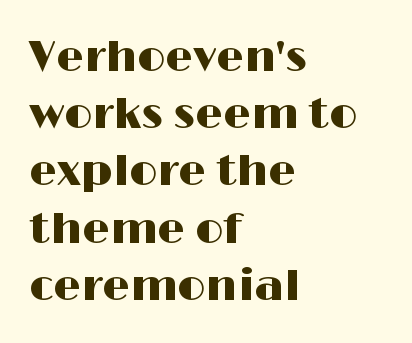
Q: Is the text italic (slanted)? A: No, it is upright.
Q: Is the typeface a serif or a sans-serif typeface? A: Sans-serif.
Q: Is the text underlined? A: No.
Q: How is the paragraph aligned? A: Left-aligned.
Q: Is the spacing between letters normal or unusually wide? A: Normal.
Q: Is the spacing between lines tight, normal or loose? A: Normal.
Q: Width (condensed, normal, or wide)? A: Wide.
Q: Stroke contrast? A: High.
Q: x-height? A: Medium.
Q: Monospaced? A: No.
